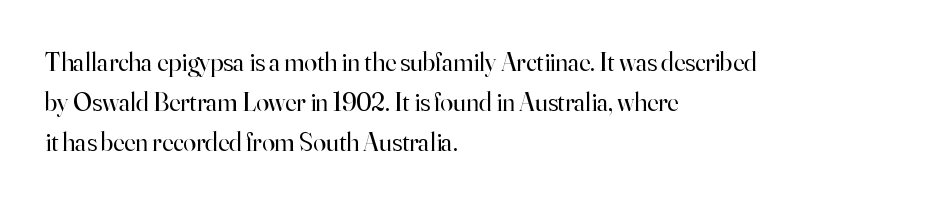
Descender tails drop into unmarked territory. Stroke mass is kept to a normal reading level or below. Default kerning and tracking; the words read as compact shapes. Teacher's note: observe the even left margin — that is flush-left alignment.
